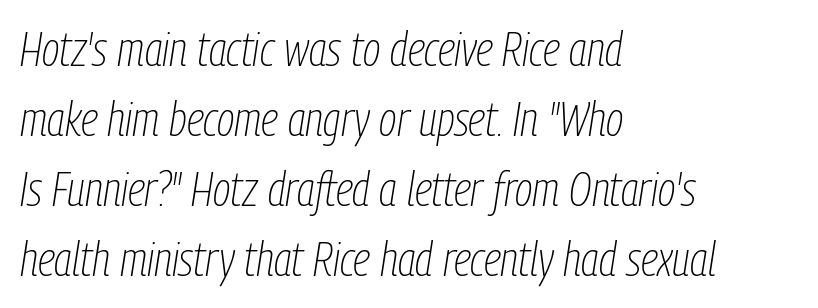
Q: Is the text bold? A: No.
Q: Is the text italic (slanted)? A: Yes, it leans right by about 9 degrees.
Q: Is the text underlined? A: No.
Q: How is the paragraph aligned? A: Left-aligned.
Q: Is the spacing between letters normal or unusually wide? A: Normal.
Q: Is the spacing between lines tight, normal or loose? A: Normal.
Q: Width (condensed, normal, or wide)? A: Condensed.
Q: Stroke contrast? A: Low.
Q: x-height? A: Medium.
Q: Monospaced? A: No.
